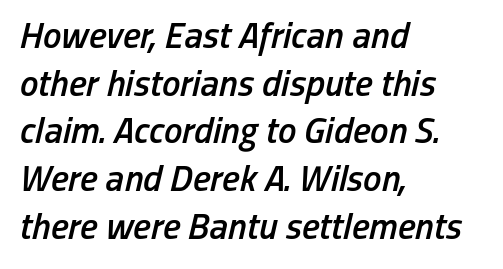
{"italic": "yes", "lean": "right", "slant_degrees": 13, "bold": "semi", "weight": "semibold", "width": "condensed", "stroke_contrast": "low", "x_height": "medium", "monospaced": "no", "underline": "no", "align": "left", "line_spacing": "normal", "line_spacing_ratio": 1.29, "letter_spacing": "normal", "letter_spacing_em": 0.0, "glyph_px": 37}
